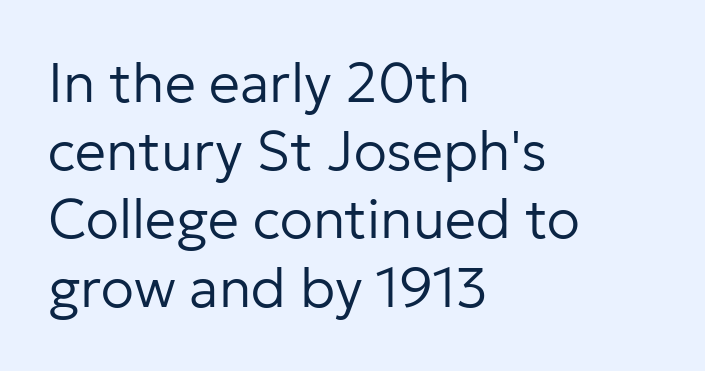
{"serif": "no", "italic": "no", "bold": "no", "weight": "regular", "width": "normal", "stroke_contrast": "low", "x_height": "medium", "monospaced": "no", "underline": "no", "align": "left", "line_spacing_ratio": 1.24, "letter_spacing": "normal", "letter_spacing_em": 0.0, "glyph_px": 55}
